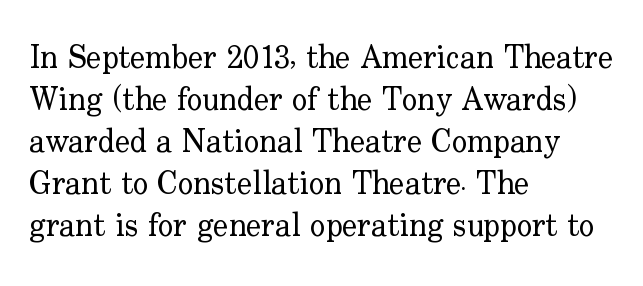
The image shows 32 px regular-weight serif type, upright; set left-aligned, normal line spacing (1.31x), normal letter spacing, not underlined; low stroke contrast and a small x-height.
